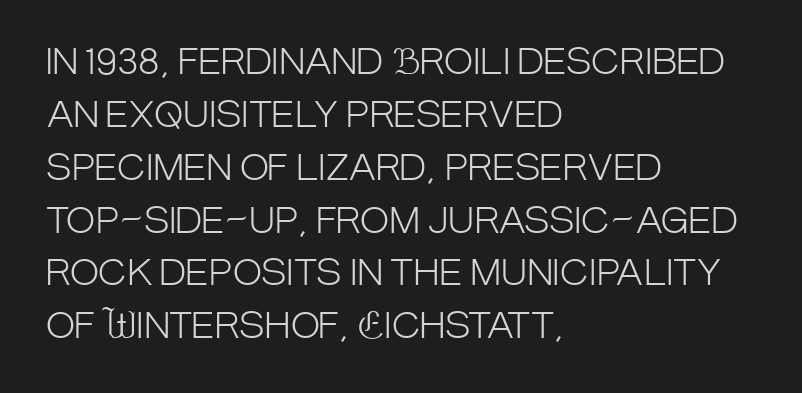
Q: Is the text bold? A: No.
Q: Is the text italic (slanted)? A: No, it is upright.
Q: Is the typeface a serif or a sans-serif typeface? A: Sans-serif.
Q: Is the text underlined? A: No.
Q: How is the paragraph aligned? A: Left-aligned.
Q: Is the spacing between letters normal or unusually wide? A: Normal.
Q: Is the spacing between lines tight, normal or loose? A: Normal.
Q: Width (condensed, normal, or wide)? A: Condensed.
Q: Stroke contrast? A: Low.
Q: x-height? A: Large.
Q: Monospaced? A: No.
